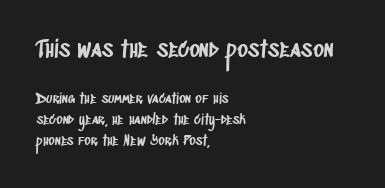
If you measured baseline to baseline, you'd find a middling distance. Honestly, the letter spacing is just normal — you wouldn't notice it. The setting favours the left margin, as ordinary paragraphs usually do. The passage shown begins with its larger block and ends with its smaller one. Descender tails drop into unmarked territory.
